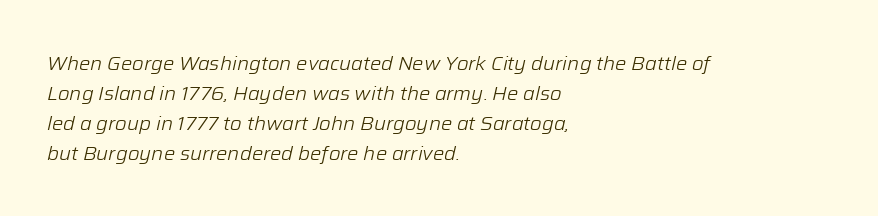
The specimen reads as italic at a glance. This block has exactly the height ordinary leading produces. Plain, unruled lines of type. Weight class: somewhere from thin through regular. Line beginnings align vertically; line endings do not. How are the letters spaced? Ordinarily, with no added tracking.
